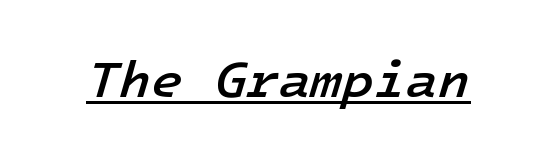
{"italic": "yes", "lean": "right", "slant_degrees": 16, "bold": "semi", "weight": "semibold", "width": "normal", "stroke_contrast": "low", "x_height": "medium", "monospaced": "yes", "underline": "yes", "letter_spacing": "normal", "letter_spacing_em": 0.0, "glyph_px": 52}
